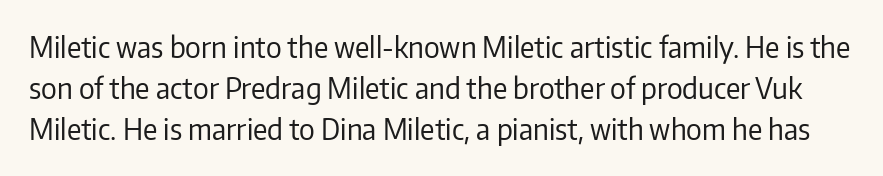
Nope, no serifs anywhere on these letters. This block has exactly the height ordinary leading produces. Compared with a typical body face, this is equally light or lighter still. Is this a fixed-width face? No — the glyphs have proportional, varying widths. Observe the ordinary spacing: letters are neighbours, not strangers.
